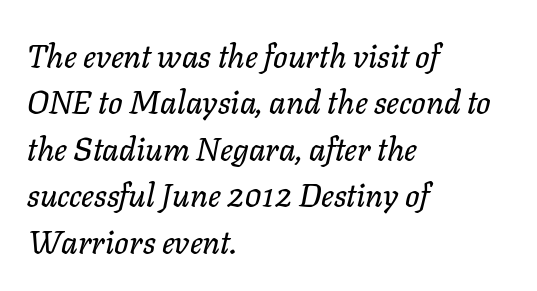
{"italic": "yes", "lean": "right", "slant_degrees": 11, "width": "normal", "stroke_contrast": "low", "x_height": "medium", "monospaced": "no", "underline": "no", "align": "left", "line_spacing": "normal", "line_spacing_ratio": 1.45, "letter_spacing": "normal", "letter_spacing_em": 0.0, "glyph_px": 32}
